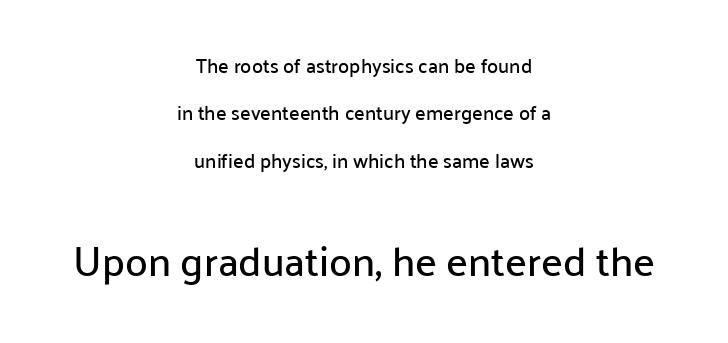
{"serif": "no", "italic": "no", "width": "normal", "stroke_contrast": "low", "x_height": "medium", "monospaced": "no", "underline": "no", "align": "center", "line_spacing": "loose", "line_spacing_ratio": 2.37, "letter_spacing": "normal", "letter_spacing_em": 0.0, "larger_block": "second", "size_ratio": 2.05, "glyph_px": 41}
